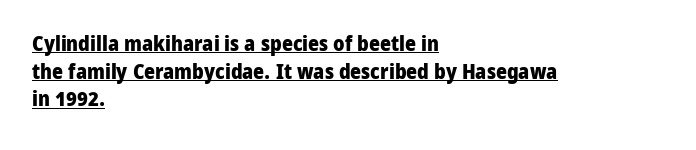
Heft: maximum for text — a bold. Words appear dense and cohesive because spacing is normal. The paragraph has a hard left edge and a soft right edge. Does the lettering tilt? It doesn't — this is upright.
